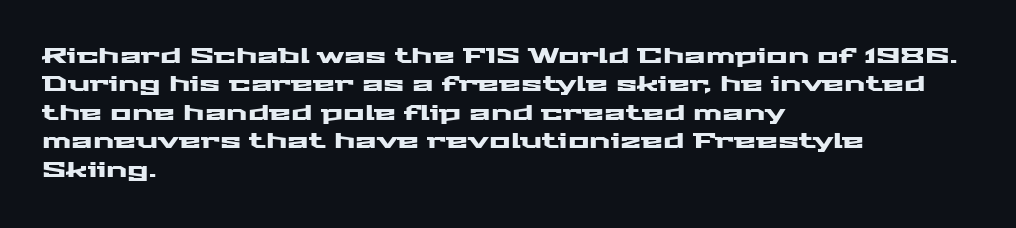
The image shows 20 px text type, upright; set left-aligned, normal line spacing (1.42x), normal letter spacing, not underlined.
